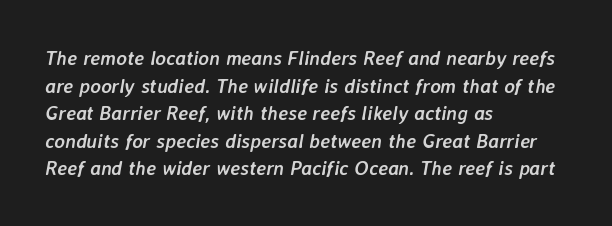
The image shows 20 px bold type, italic (leaning right); set left-aligned, normal line spacing (1.38x), normal letter spacing, not underlined.
